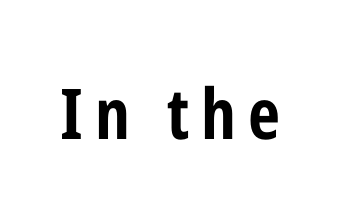
You can tell it's not italic because the verticals are truly vertical. Plain, unruled lines of type. The rendering uses natural spacing where letterforms have individual widths. Stroke thickness is high; the sample reads as a true bold. Does the type have serifs? No, each stem ends abruptly.
